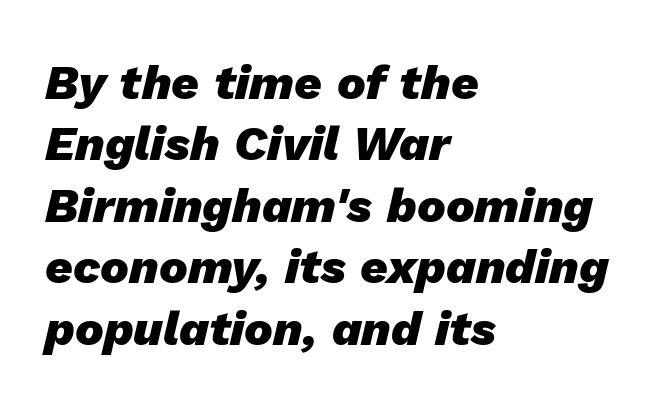
The image shows 48 px heavy type, italic (leaning right); set left-aligned, normal line spacing (1.28x), normal letter spacing, not underlined; low stroke contrast and a medium x-height.
